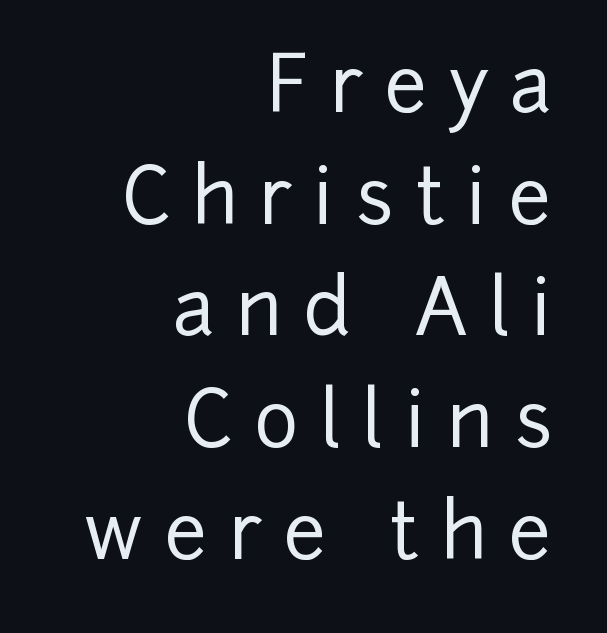
{"serif": "no", "italic": "no", "width": "normal", "stroke_contrast": "low", "x_height": "medium", "monospaced": "no", "underline": "no", "align": "right", "line_spacing": "normal", "line_spacing_ratio": 1.47, "letter_spacing": "wide", "letter_spacing_em": 0.28, "glyph_px": 76}
